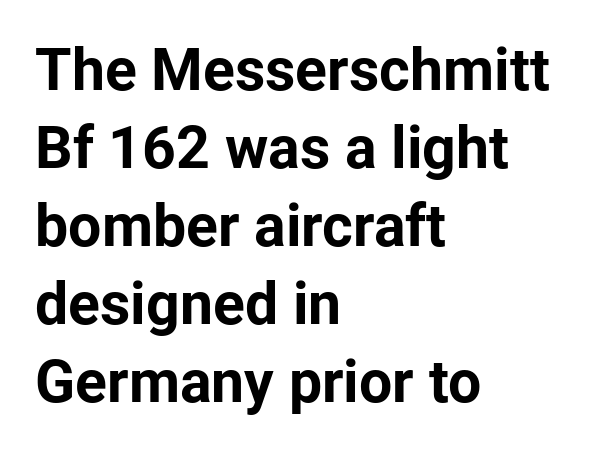
{"serif": "no", "italic": "no", "bold": "yes", "weight": "bold", "width": "normal", "stroke_contrast": "low", "x_height": "medium", "monospaced": "no", "underline": "no", "align": "left", "line_spacing": "normal", "line_spacing_ratio": 1.32, "letter_spacing": "normal", "letter_spacing_em": 0.0, "glyph_px": 59}
